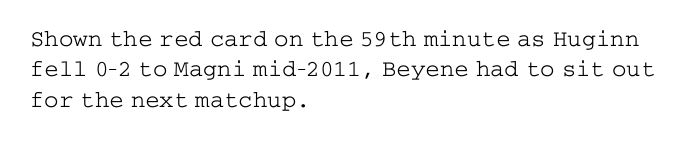
The type sits square on the baseline with zero lean. Only glyphs here, with clear space below each row. This sample is left-justified, so line endings fall wherever the words run out. Nothing unusual about the tracking: characters are spaced as the font intends. No extra ink here — the face is not bold.
